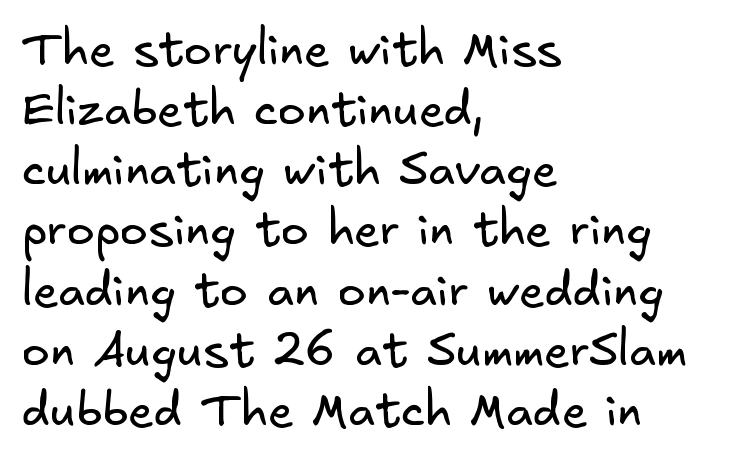
Any mark beneath the type? The region is blank. Compared with typical paragraphs, the rows here are spaced about the same. The setting favours the left margin, as ordinary paragraphs usually do. Spacing between characters is what you'd get straight out of the box. Caption: face not bold, strokes unweighted. This sample uses a sans-serif face.
